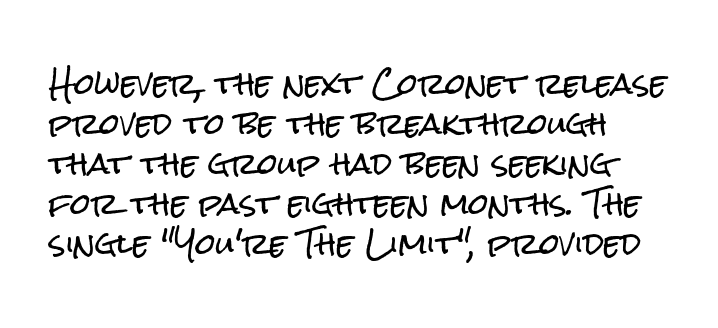
{"serif": "no", "italic": "no", "width": "condensed", "stroke_contrast": "low", "x_height": "medium", "monospaced": "no", "underline": "no", "line_spacing": "normal", "line_spacing_ratio": 1.38, "letter_spacing": "normal", "letter_spacing_em": 0.0, "glyph_px": 29}
